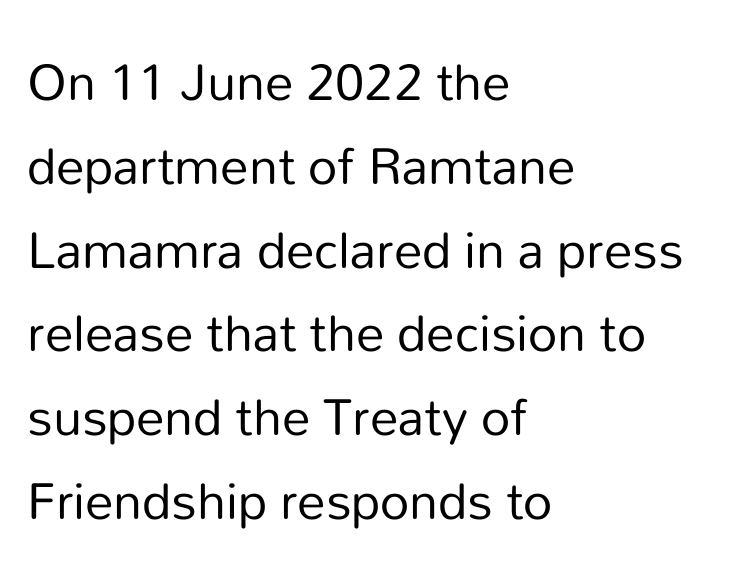
{"serif": "no", "italic": "no", "bold": "no", "weight": "regular", "width": "normal", "stroke_contrast": "low", "x_height": "medium", "monospaced": "no", "underline": "no", "align": "left", "line_spacing": "normal", "line_spacing_ratio": 1.47, "letter_spacing": "normal", "letter_spacing_em": 0.0, "glyph_px": 57}
